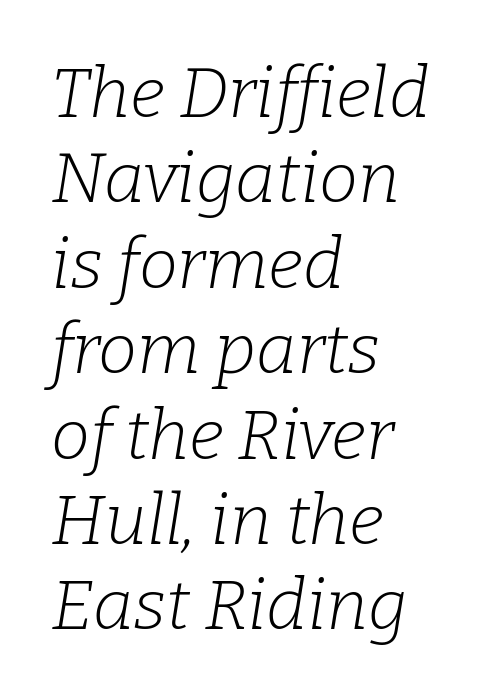
The image shows 70 px light serif type, italic (leaning right); set left-aligned, line spacing 1.22x, normal letter spacing, not underlined; low stroke contrast and a medium x-height.
